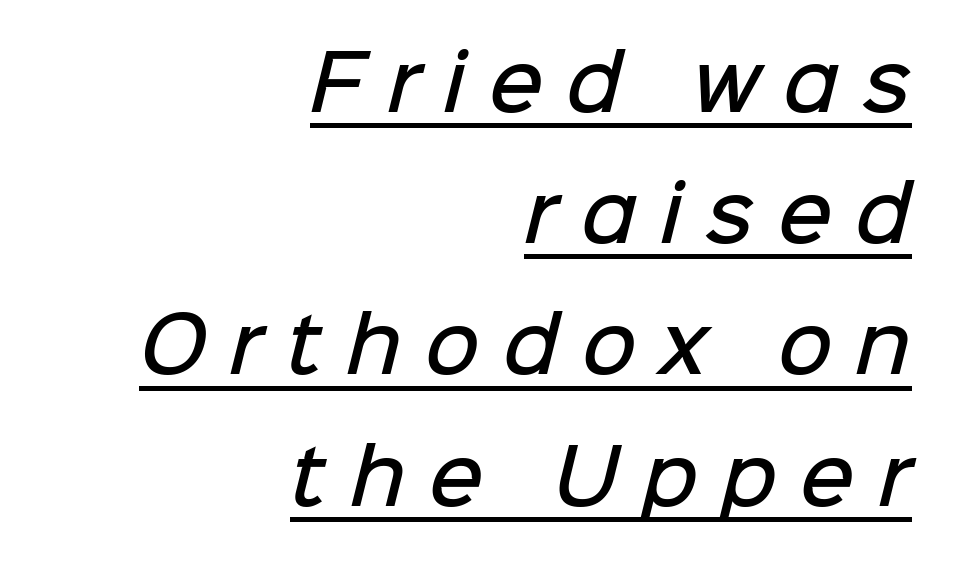
Q: Is the text bold? A: Semi-bold.
Q: Is the typeface a serif or a sans-serif typeface? A: Sans-serif.
Q: Is the text underlined? A: Yes.
Q: How is the paragraph aligned? A: Right-aligned.
Q: Is the spacing between letters normal or unusually wide? A: Unusually wide.
Q: Width (condensed, normal, or wide)? A: Normal.
Q: Stroke contrast? A: Low.
Q: x-height? A: Medium.
Q: Monospaced? A: No.
